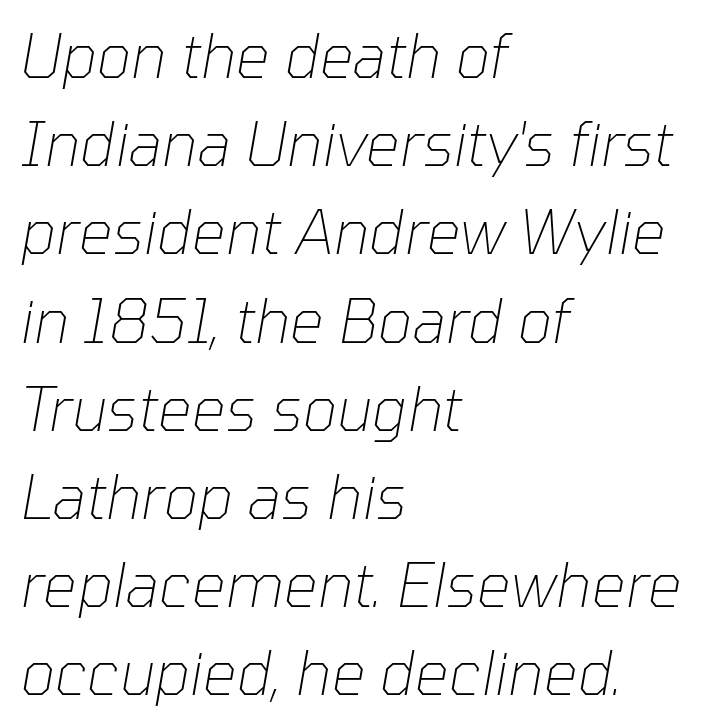
The image shows 60 px thin type, italic (leaning right); set left-aligned, normal line spacing (1.47x), normal letter spacing, not underlined; low stroke contrast and a medium x-height.
